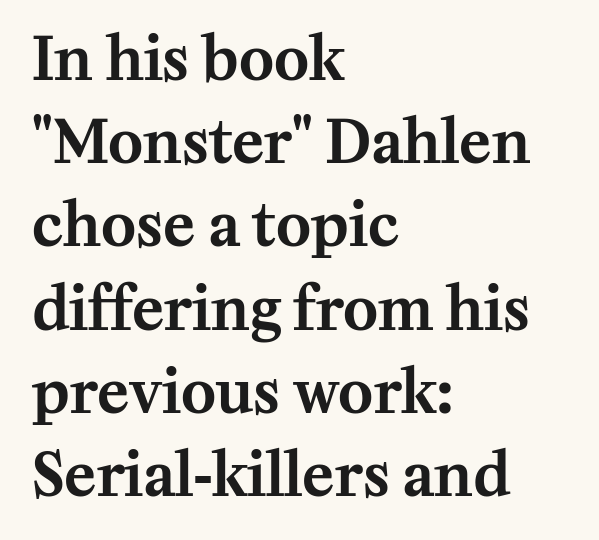
Q: Is the text italic (slanted)? A: No, it is upright.
Q: Is the typeface a serif or a sans-serif typeface? A: Serif.
Q: Is the text underlined? A: No.
Q: How is the paragraph aligned? A: Left-aligned.
Q: Is the spacing between letters normal or unusually wide? A: Normal.
Q: Is the spacing between lines tight, normal or loose? A: Normal.
Q: Width (condensed, normal, or wide)? A: Normal.
Q: Stroke contrast? A: Medium.
Q: x-height? A: Medium.
Q: Monospaced? A: No.
